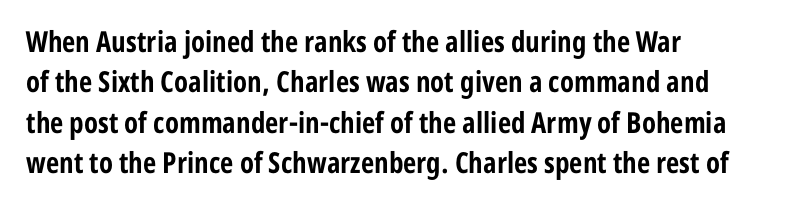
{"serif": "no", "italic": "no", "bold": "yes", "weight": "bold", "width": "condensed", "stroke_contrast": "low", "x_height": "medium", "monospaced": "no", "underline": "no", "align": "left", "line_spacing": "normal", "line_spacing_ratio": 1.39, "letter_spacing": "normal", "letter_spacing_em": 0.0, "glyph_px": 29}
